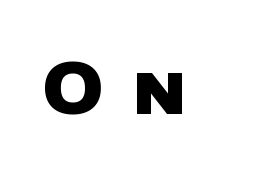
The passage shown is typeset with a sans-serif family. The face used here is proportionally spaced, like ordinary book or web type. Heavy, bold letterforms. The area under the type is left untouched. Compared with typical body copy, the letter spacing here is much looser.
